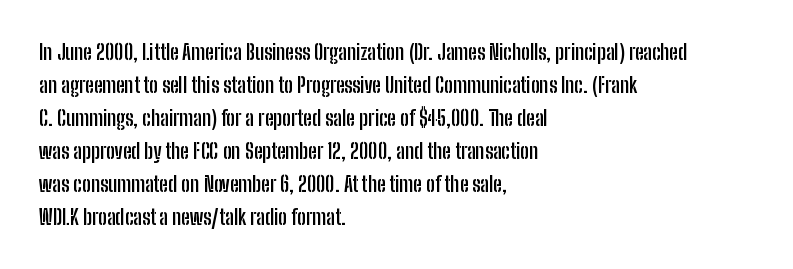
The image shows 21 px bold type, upright; set left-aligned, normal line spacing (1.57x), normal letter spacing, not underlined.
